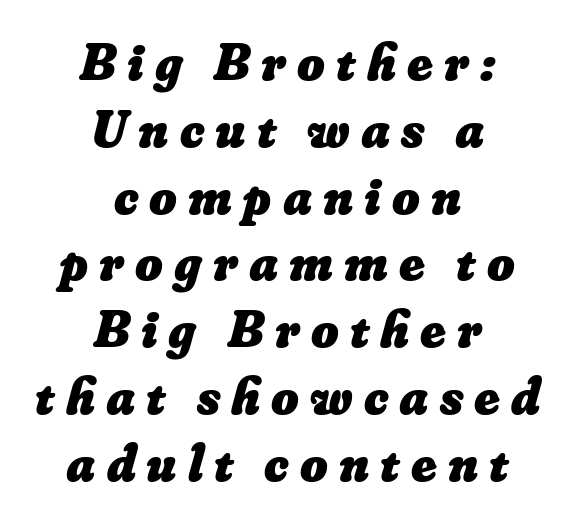
Q: Is the text bold? A: Yes.
Q: Is the text underlined? A: No.
Q: How is the paragraph aligned? A: Centered.
Q: Is the spacing between letters normal or unusually wide? A: Unusually wide.
Q: Is the spacing between lines tight, normal or loose? A: Normal.
Q: Width (condensed, normal, or wide)? A: Normal.
Q: Stroke contrast? A: Low.
Q: x-height? A: Small.
Q: Monospaced? A: No.
